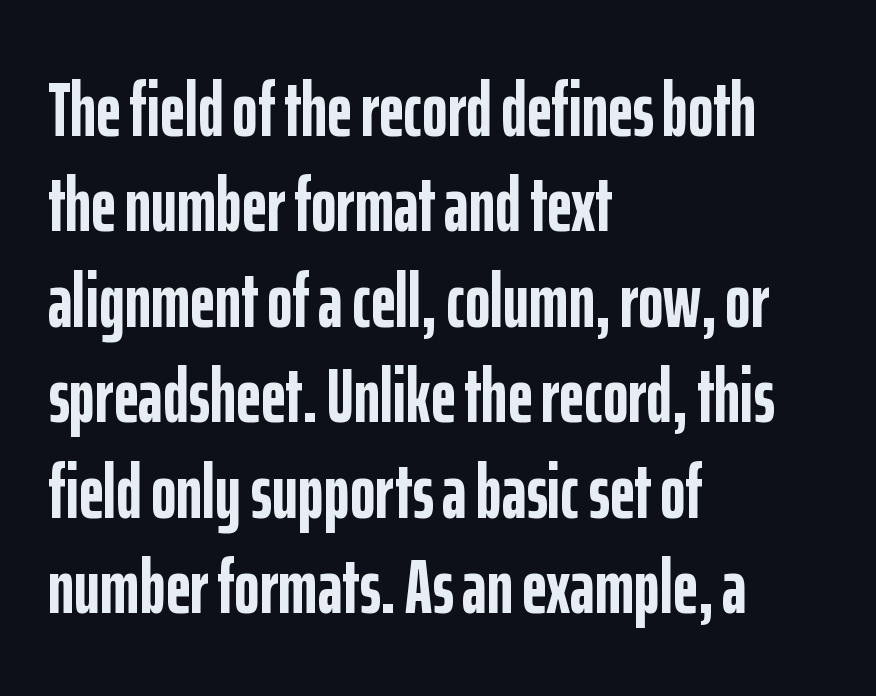
The tracking reads as untouched default to a designer's eye. Rendered with straight, roman letterforms. These lines are rendered in a variable-pitch font. This rendering employs a face without finishing strokes, i.e., a sans-serif.
